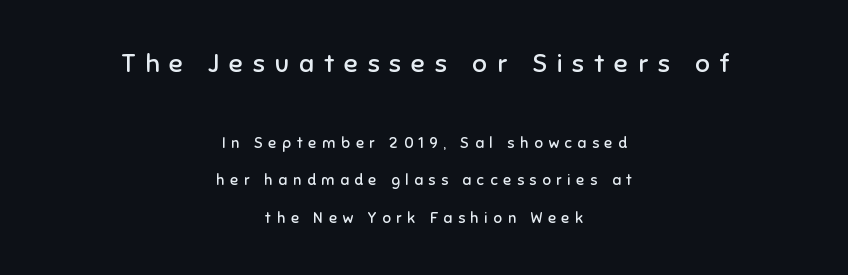
The image shows 26 px text type, upright; set centered, loose line spacing (2.5x), unusually wide letter spacing (+0.38 em), not underlined; the first (top) block is 1.73x larger.
